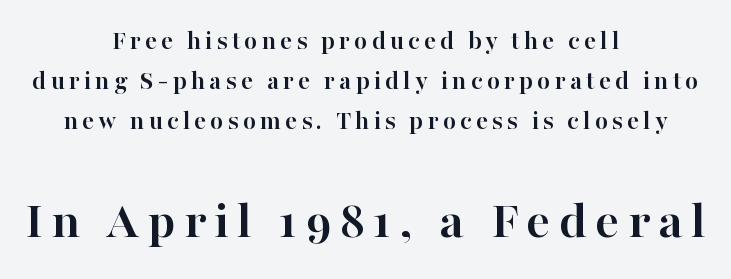
The image shows 54 px semibold serif type, upright; set centered, normal line spacing (1.49x), not underlined; the second (bottom) block is 2.0x larger; high stroke contrast and a medium x-height.
